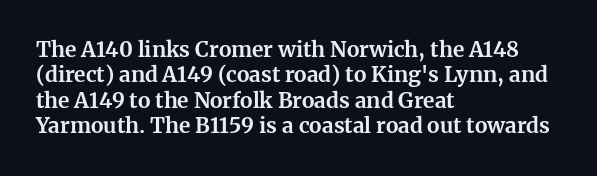
{"italic": "no", "bold": "yes", "underline": "no", "align": "left", "line_spacing_ratio": 1.21, "letter_spacing": "normal", "letter_spacing_em": 0.0, "glyph_px": 21}
